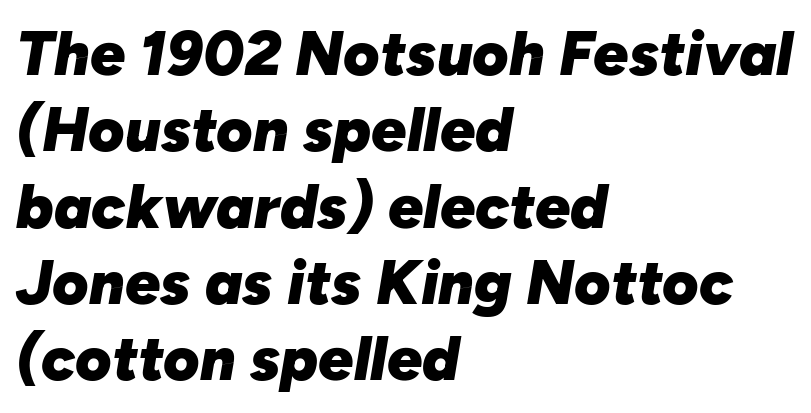
Q: Is the text bold? A: Yes.
Q: Is the text italic (slanted)? A: Yes, it leans right by about 10 degrees.
Q: Is the text underlined? A: No.
Q: How is the paragraph aligned? A: Left-aligned.
Q: Is the spacing between letters normal or unusually wide? A: Normal.
Q: Width (condensed, normal, or wide)? A: Normal.
Q: Stroke contrast? A: Low.
Q: x-height? A: Medium.
Q: Monospaced? A: No.
